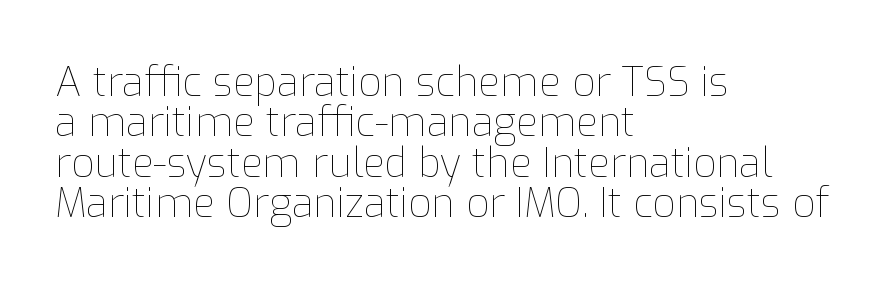
Every stem runs plumb, perpendicular to the baseline. The letterforms sit shoulder to shoulder at normal distance. The ragged edge is on the right, which tells us the setting is flush left. Bold? No — there's no thickening of the strokes. Spacing verdict: proportional, widths tailored to each character. The passage shown stacks its lines with hardly any gap.
